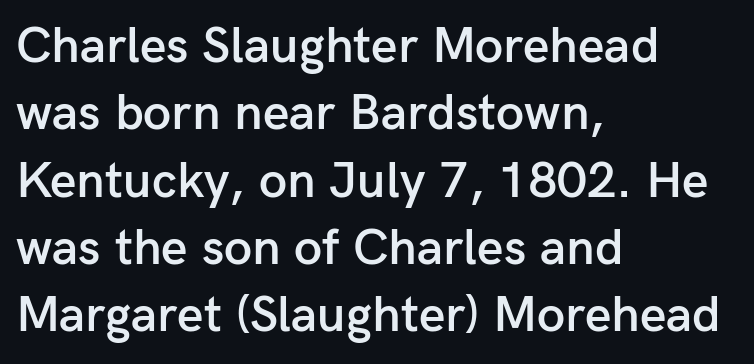
{"serif": "no", "italic": "no", "bold": "semi", "weight": "semibold", "width": "normal", "stroke_contrast": "low", "x_height": "medium", "monospaced": "no", "underline": "no", "align": "left", "line_spacing": "normal", "line_spacing_ratio": 1.32, "letter_spacing": "normal", "letter_spacing_em": 0.0, "glyph_px": 51}
